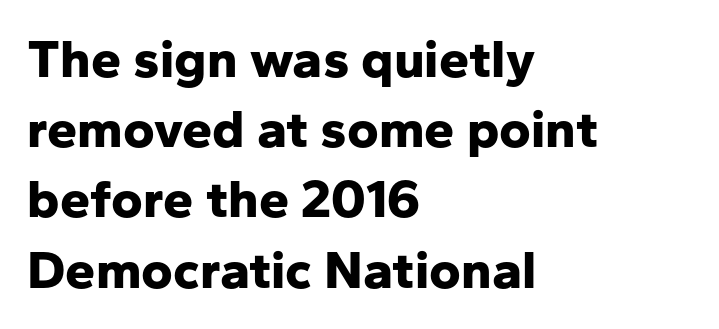
This rendering uses left alignment, leaving the right contour irregular. Stroke thickness is high; the sample reads as a true bold. The letters carry no serifs — their stems end cleanly without finishing strokes. Regarding leading, the lines here are spaced in the standard way. This sample uses plain, unmodified letter spacing.
